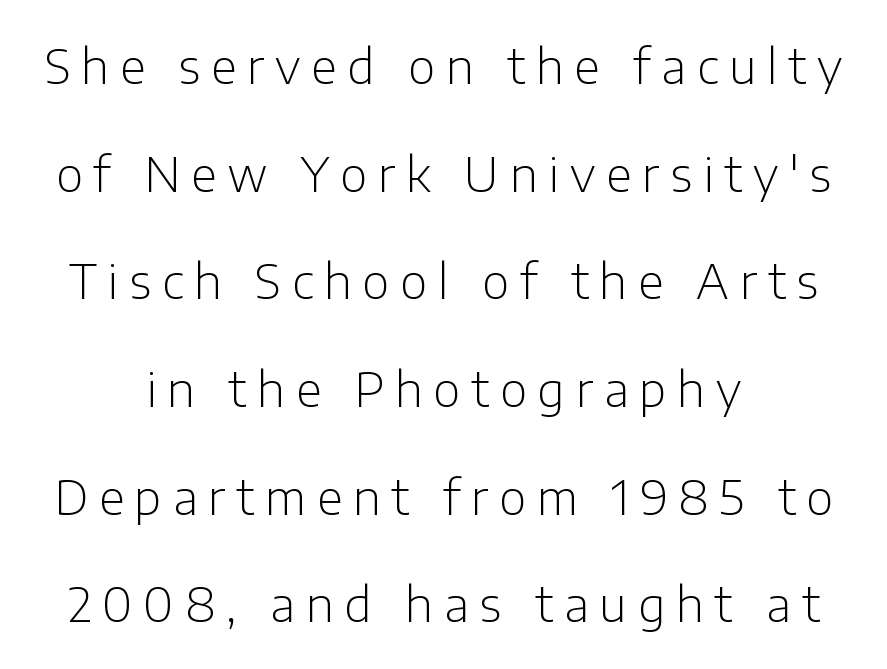
The image shows 47 px light sans-serif type, upright; set centered, loose line spacing (2.29x), unusually wide letter spacing (+0.23 em), not underlined; low stroke contrast and a medium x-height.
